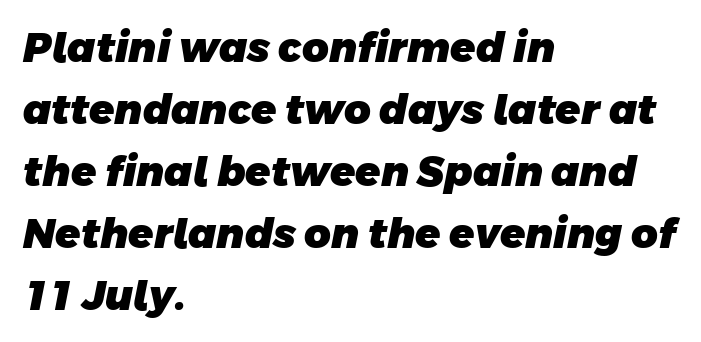
{"serif": "no", "bold": "yes", "weight": "heavy", "width": "normal", "stroke_contrast": "low", "x_height": "large", "monospaced": "no", "underline": "no", "align": "left", "line_spacing": "normal", "line_spacing_ratio": 1.51, "letter_spacing": "normal", "letter_spacing_em": 0.0, "glyph_px": 41}
